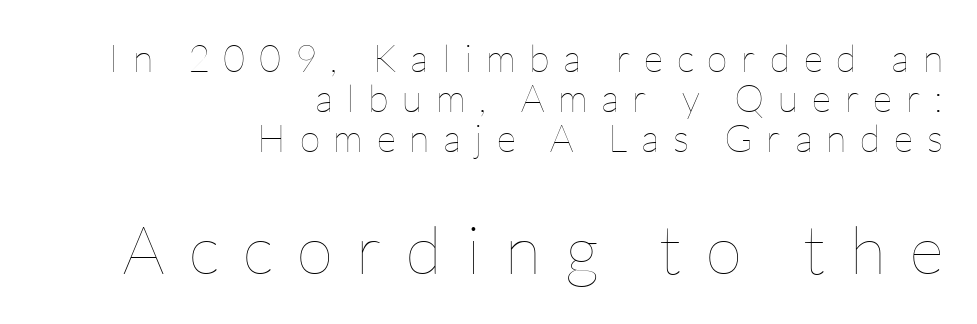
{"italic": "no", "bold": "no", "weight": "thin", "width": "normal", "stroke_contrast": "low", "x_height": "medium", "monospaced": "no", "underline": "no", "align": "right", "line_spacing": "tight", "line_spacing_ratio": 1.05, "letter_spacing": "wide", "letter_spacing_em": 0.36, "larger_block": "second", "size_ratio": 1.76, "glyph_px": 67}
